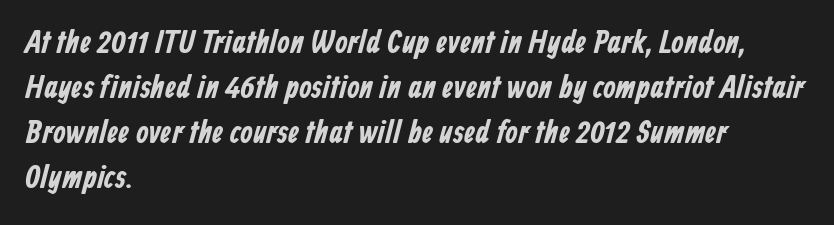
The image shows 32 px condensed sans-serif type; set left-aligned, normal line spacing (1.41x), normal letter spacing, not underlined; low stroke contrast and a medium x-height.
